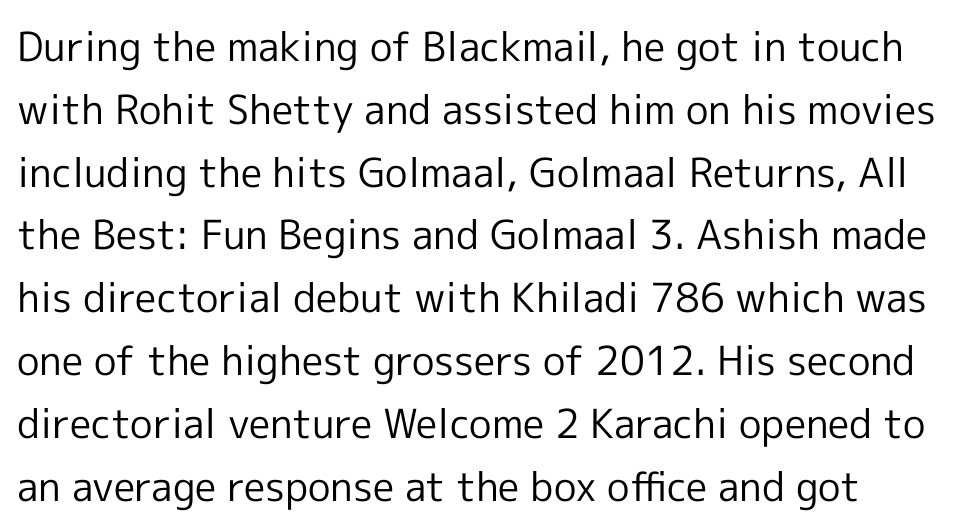
Q: Is the text bold? A: No.
Q: Is the text italic (slanted)? A: No, it is upright.
Q: Is the typeface a serif or a sans-serif typeface? A: Sans-serif.
Q: Is the text underlined? A: No.
Q: Is the spacing between letters normal or unusually wide? A: Normal.
Q: Is the spacing between lines tight, normal or loose? A: Normal.
Q: Width (condensed, normal, or wide)? A: Normal.
Q: x-height? A: Medium.
Q: Monospaced? A: No.
